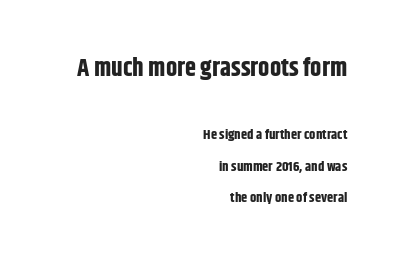
Q: Is the text bold? A: Yes.
Q: Is the text italic (slanted)? A: No, it is upright.
Q: Is the text underlined? A: No.
Q: How is the paragraph aligned? A: Right-aligned.
Q: Is the spacing between letters normal or unusually wide? A: Normal.
Q: Is the spacing between lines tight, normal or loose? A: Loose.
Q: Which block of text is set in a larger size, the first (top) or the second (bottom)? A: The first (top) one.
